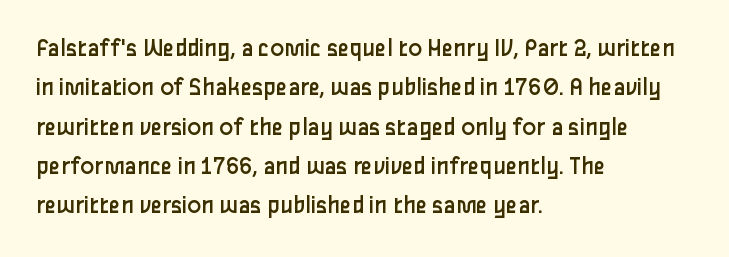
Q: Is the text bold? A: No.
Q: Is the text italic (slanted)? A: No, it is upright.
Q: Is the text underlined? A: No.
Q: How is the paragraph aligned? A: Left-aligned.
Q: Is the spacing between letters normal or unusually wide? A: Normal.
Q: Is the spacing between lines tight, normal or loose? A: Normal.
